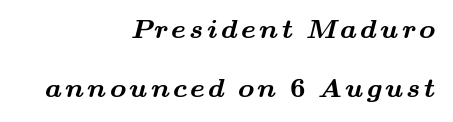
The image shows 27 px bold type; set right-aligned, loose line spacing (2.2x), not underlined.
